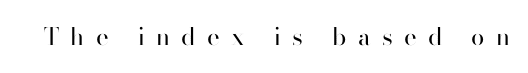
The image shows 24 px text type, upright; set unusually wide letter spacing (+0.48 em), not underlined.
